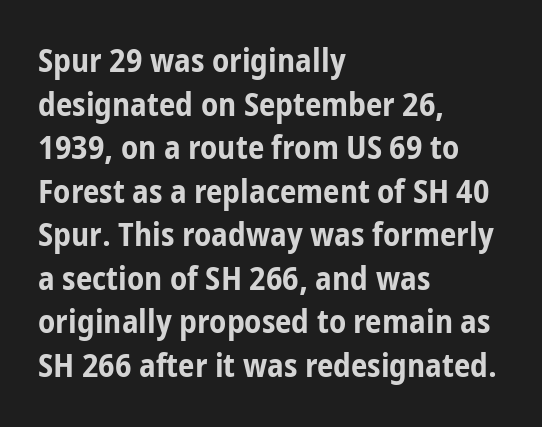
The image shows 33 px bold, condensed sans-serif type, upright; set left-aligned, normal line spacing (1.32x), normal letter spacing, not underlined; low stroke contrast and a medium x-height.
